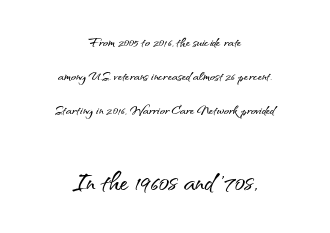
Q: Is the text italic (slanted)? A: Yes.
Q: Is the typeface a serif or a sans-serif typeface? A: Sans-serif.
Q: Is the text underlined? A: No.
Q: How is the paragraph aligned? A: Centered.
Q: Is the spacing between letters normal or unusually wide? A: Normal.
Q: Is the spacing between lines tight, normal or loose? A: Loose.
Q: Which block of text is set in a larger size, the first (top) or the second (bottom)? A: The second (bottom) one.
Q: Width (condensed, normal, or wide)? A: Normal.
Q: Stroke contrast? A: Medium.
Q: x-height? A: Small.
Q: Monospaced? A: No.
